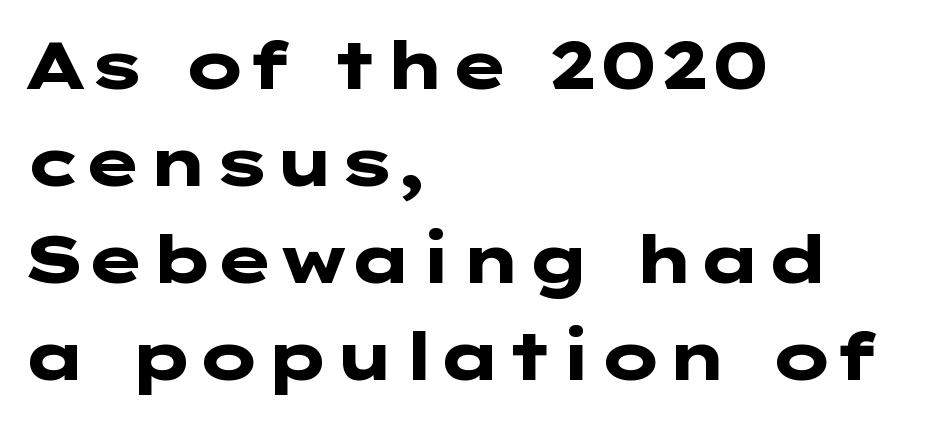
The type is set solid horizontally, with unmodified tracking. Characters remain perfectly vertical along every line. Line starts are locked; line ends wander. Check the space under the baseline: it is left empty. This is sans-serif lettering, the kind often seen on screens and signage.
